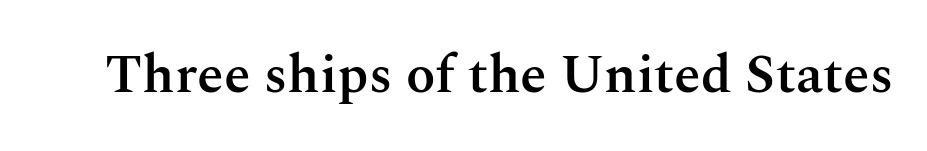
{"serif": "yes", "italic": "no", "bold": "semi", "weight": "semibold", "width": "normal", "stroke_contrast": "medium", "x_height": "medium", "monospaced": "no", "underline": "no", "letter_spacing": "normal", "letter_spacing_em": 0.0, "glyph_px": 54}
